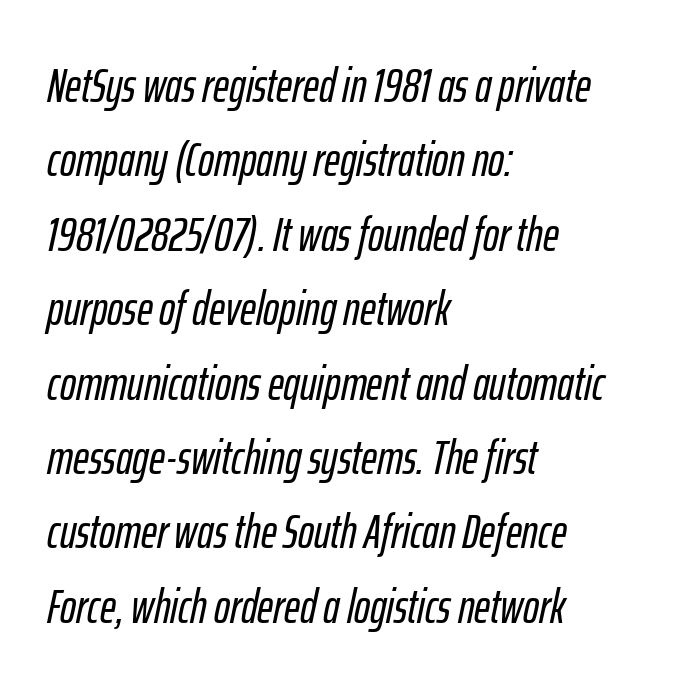
The image shows 48 px condensed type, italic (leaning right); set left-aligned, normal line spacing (1.55x), normal letter spacing, not underlined; low stroke contrast and a medium x-height.
